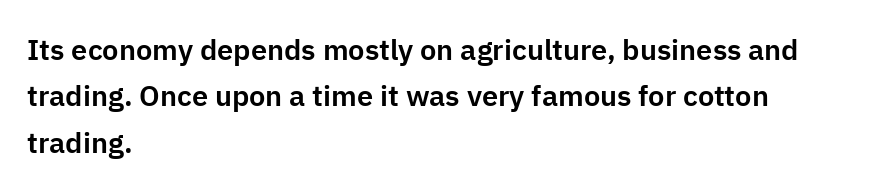
{"serif": "no", "italic": "no", "width": "normal", "stroke_contrast": "low", "x_height": "medium", "monospaced": "no", "underline": "no", "align": "left", "line_spacing": "normal", "line_spacing_ratio": 1.6, "letter_spacing": "normal", "letter_spacing_em": 0.0, "glyph_px": 29}
